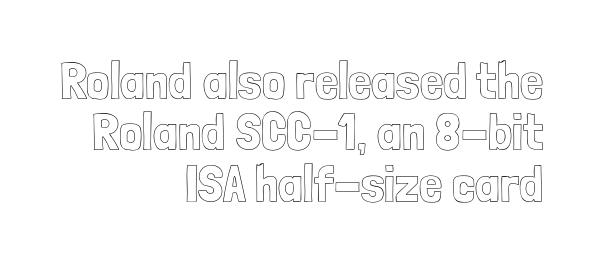
Do the letters lean? They stand straight. These lines are set flush right with a ragged left edge. These lines huddle together more closely than default settings would place them. Here the designer chose a conventional face with non-uniform glyph widths. Tracking value appears to be zero — textbook default spacing. Descenders hang freely into open space.
